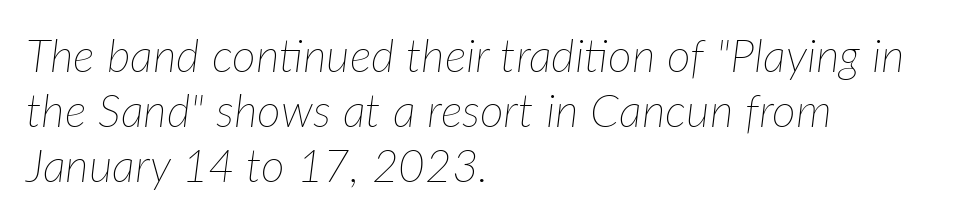
The image shows 46 px thin type, italic (leaning right); set left-aligned, line spacing 1.2x, normal letter spacing, not underlined; low stroke contrast and a medium x-height.
